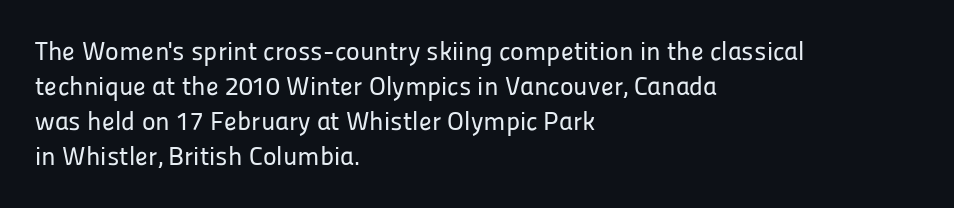
Q: Is the text italic (slanted)? A: No, it is upright.
Q: Is the text underlined? A: No.
Q: How is the paragraph aligned? A: Left-aligned.
Q: Is the spacing between letters normal or unusually wide? A: Normal.
Q: Is the spacing between lines tight, normal or loose? A: Normal.
